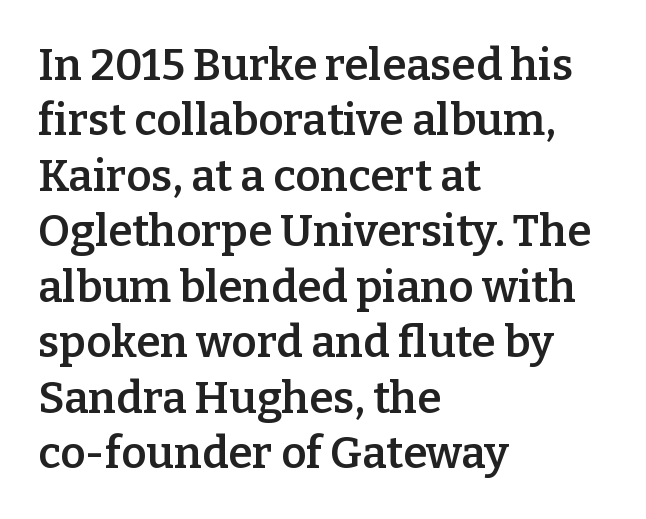
The image shows 44 px semibold serif type, upright; set left-aligned, normal line spacing (1.26x), normal letter spacing, not underlined; low stroke contrast and a medium x-height.
